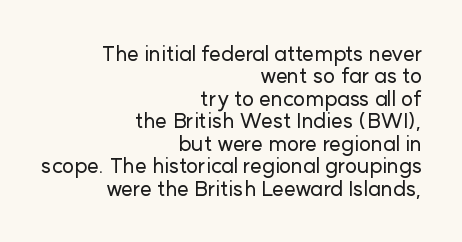
The image shows 21 px text type, upright; set right-aligned, tight line spacing (1.07x), normal letter spacing, not underlined.
